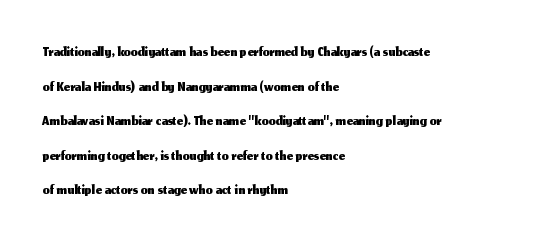
The setting favours the left margin, as ordinary paragraphs usually do. The letters stand straight up with perfectly vertical stems. Baseline-to-baseline distance is the conventional proportion of letter height. Beneath every word, the page is bare. Is the letter spacing exaggerated? No — it looks like the ordinary default.
